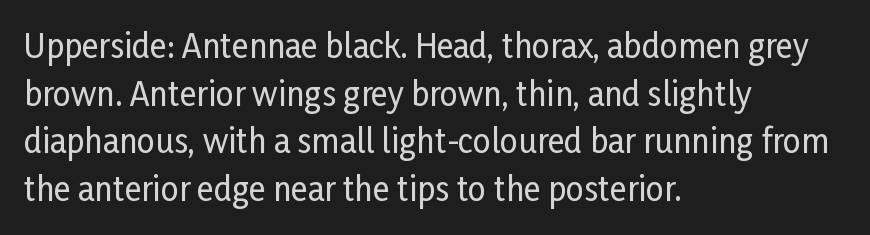
The image shows 32 px condensed sans-serif type, upright; set left-aligned, normal line spacing (1.49x), normal letter spacing, not underlined; low stroke contrast and a medium x-height.
